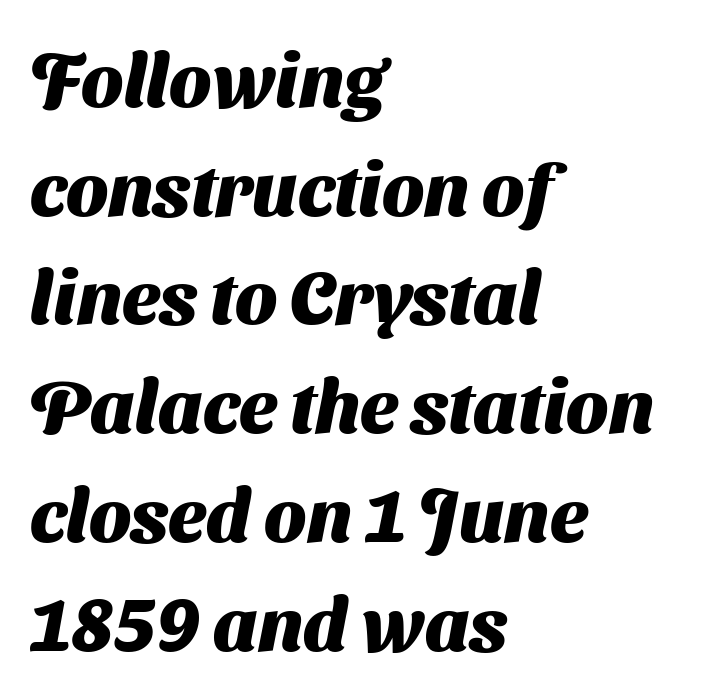
These lines are set flush left with a ragged right edge. Strokes here are thick enough to call this a true bold. If you measured baseline to baseline, you'd find a middling distance. The specimen omits any rule beneath the text block's lines. Unlike a traditional serif, this face leaves its strokes unadorned. Character widths vary here, with narrow letters taking less room than wide ones.
